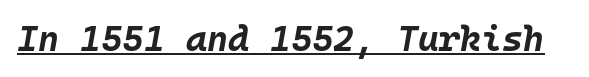
{"italic": "yes", "lean": "right", "slant_degrees": 10, "bold": "yes", "weight": "bold", "width": "normal", "stroke_contrast": "low", "x_height": "large", "monospaced": "yes", "underline": "yes", "letter_spacing": "normal", "letter_spacing_em": 0.0, "glyph_px": 36}
